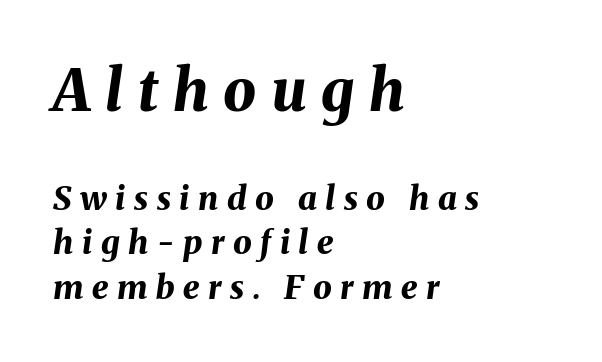
Q: Is the text bold? A: Yes.
Q: Is the text italic (slanted)? A: Yes, it leans right by about 8 degrees.
Q: Is the text underlined? A: No.
Q: How is the paragraph aligned? A: Left-aligned.
Q: Is the spacing between letters normal or unusually wide? A: Unusually wide.
Q: Is the spacing between lines tight, normal or loose? A: Normal.
Q: Which block of text is set in a larger size, the first (top) or the second (bottom)? A: The first (top) one.
Q: Width (condensed, normal, or wide)? A: Normal.
Q: Stroke contrast? A: Medium.
Q: x-height? A: Medium.
Q: Monospaced? A: No.
